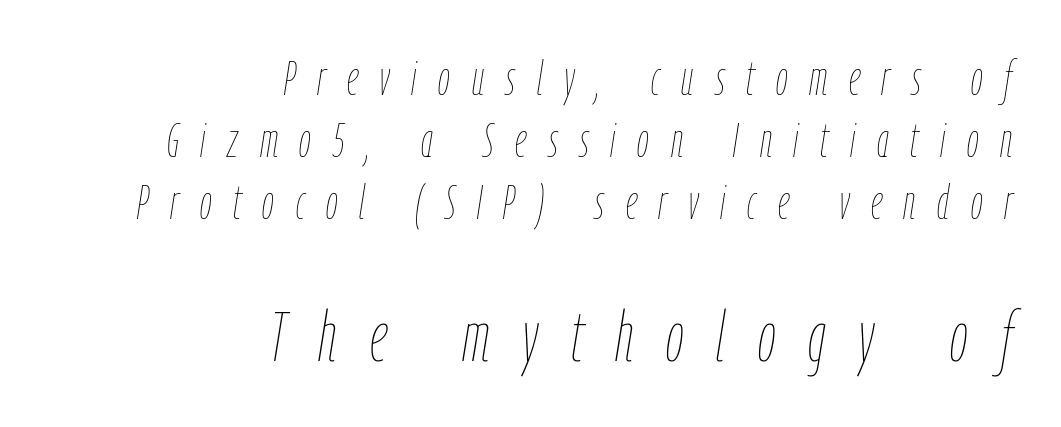
The more generous point size was reserved for the lower chunk. Check under the words: just untouched page. The rendering uses natural spacing where letterforms have individual widths. These glyphs show unthickened strokes, regular width or finer.
